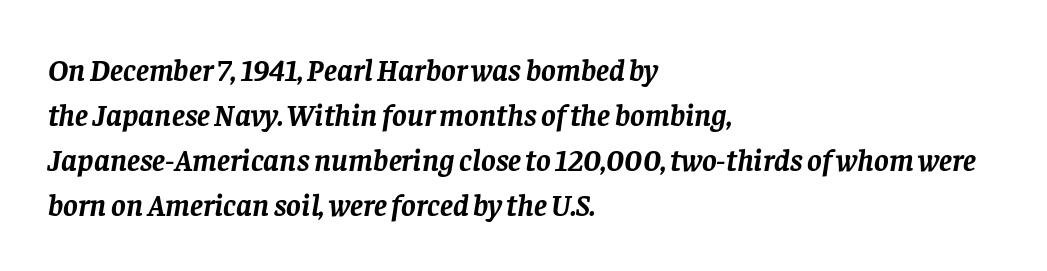
The image shows 31 px semibold serif type, italic (leaning right); set left-aligned, normal line spacing (1.45x), normal letter spacing, not underlined; low stroke contrast and a large x-height.
